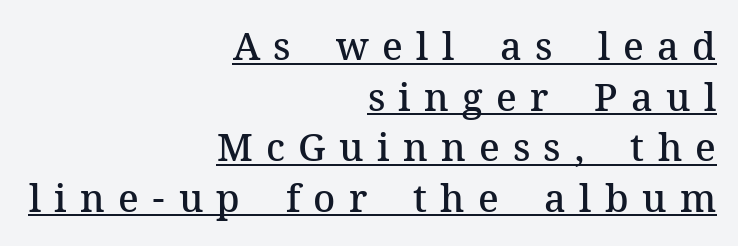
Q: Is the text bold? A: Semi-bold.
Q: Is the text italic (slanted)? A: No, it is upright.
Q: Is the typeface a serif or a sans-serif typeface? A: Serif.
Q: Is the text underlined? A: Yes.
Q: How is the paragraph aligned? A: Right-aligned.
Q: Is the spacing between letters normal or unusually wide? A: Unusually wide.
Q: Is the spacing between lines tight, normal or loose? A: Normal.
Q: Width (condensed, normal, or wide)? A: Normal.
Q: Stroke contrast? A: Medium.
Q: x-height? A: Medium.
Q: Monospaced? A: No.
